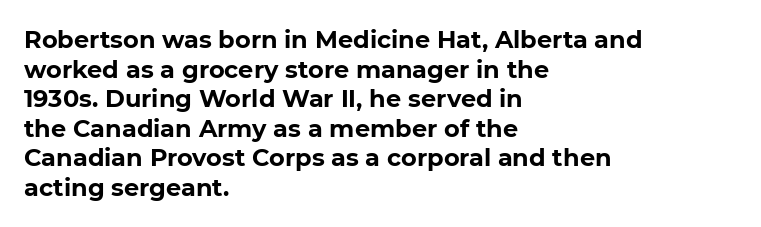
The image shows 24 px bold type, upright; set left-aligned, line spacing 1.23x, normal letter spacing, not underlined.
